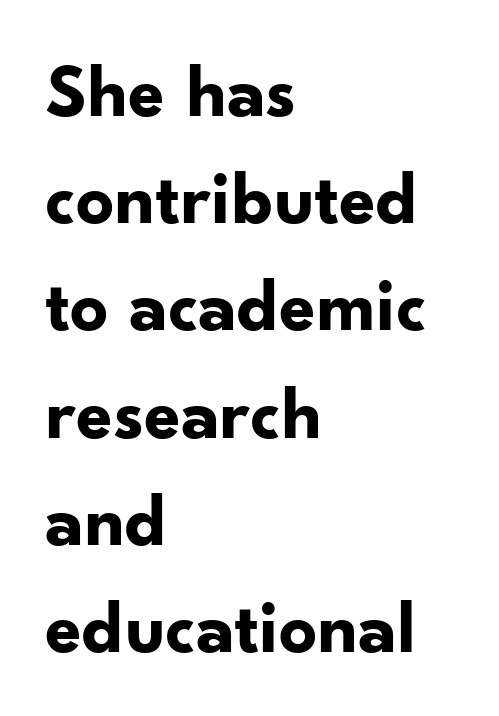
The face used here has the dense, thick strokes of a bold. Varying glyph widths throughout — classic text-font behaviour. The rows are spaced the way most documents space them. The rendering anchors every line to the left-hand side.
